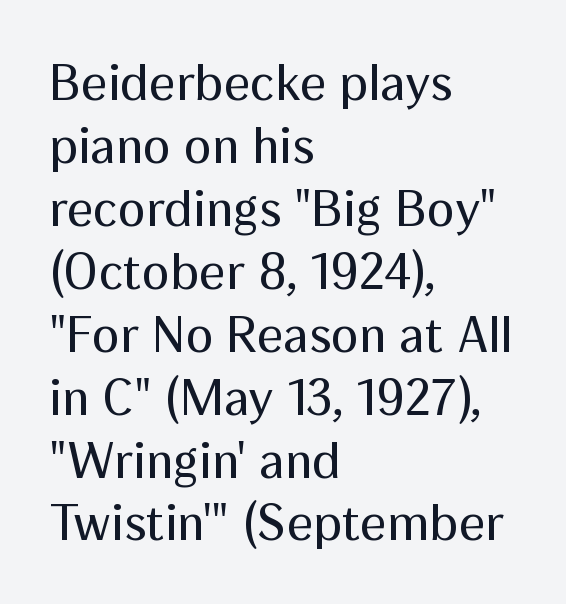
Q: Is the text bold? A: No.
Q: Is the text italic (slanted)? A: No, it is upright.
Q: Is the typeface a serif or a sans-serif typeface? A: Sans-serif.
Q: Is the text underlined? A: No.
Q: How is the paragraph aligned? A: Left-aligned.
Q: Is the spacing between letters normal or unusually wide? A: Normal.
Q: Width (condensed, normal, or wide)? A: Normal.
Q: Stroke contrast? A: Medium.
Q: x-height? A: Medium.
Q: Monospaced? A: No.
